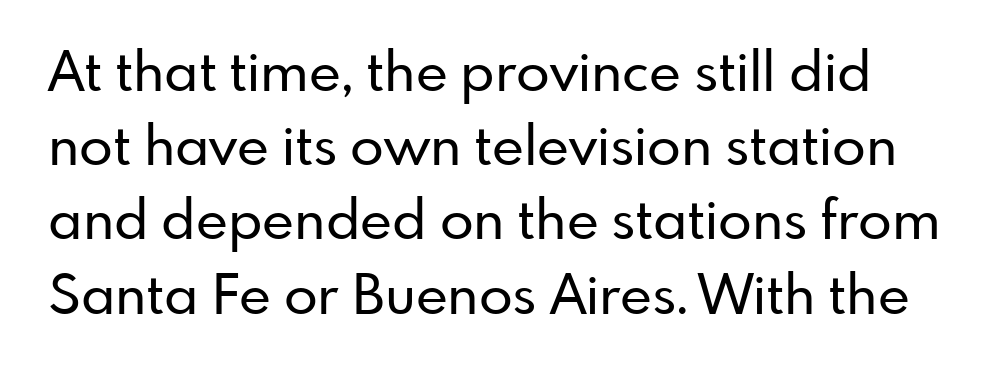
Rule under the text: the space is simply empty. Letter spacing: default. Varying glyph widths throughout — classic text-font behaviour. The space between consecutive lines is moderate.
